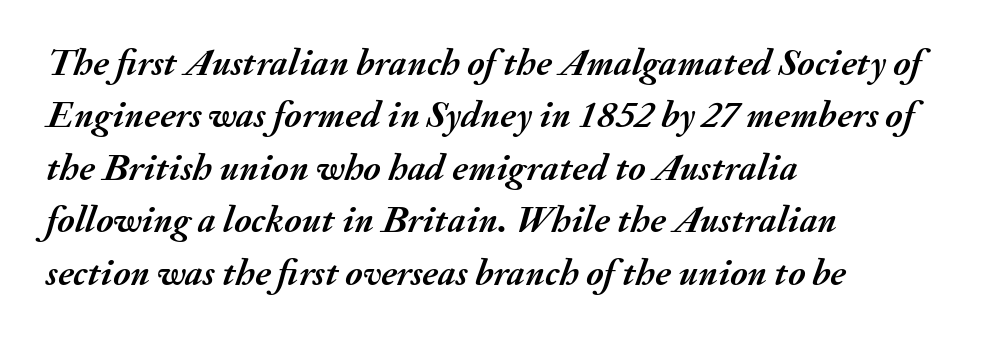
Q: Is the text bold? A: Yes.
Q: Is the text italic (slanted)? A: Yes, it leans right by about 20 degrees.
Q: Is the text underlined? A: No.
Q: How is the paragraph aligned? A: Left-aligned.
Q: Is the spacing between letters normal or unusually wide? A: Normal.
Q: Is the spacing between lines tight, normal or loose? A: Normal.
Q: Width (condensed, normal, or wide)? A: Normal.
Q: Stroke contrast? A: Medium.
Q: x-height? A: Small.
Q: Monospaced? A: No.
